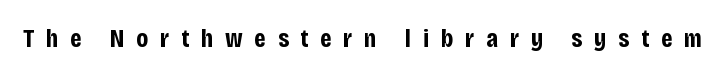
Q: Is the text bold? A: Yes.
Q: Is the text italic (slanted)? A: No, it is upright.
Q: Is the text underlined? A: No.
Q: Is the spacing between letters normal or unusually wide? A: Unusually wide.
